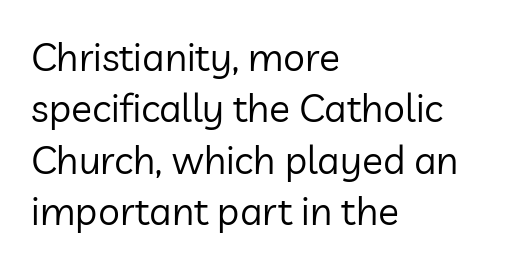
The image shows 39 px regular-weight sans-serif type, upright; set left-aligned, normal line spacing (1.32x), normal letter spacing, not underlined; low stroke contrast and a medium x-height.
